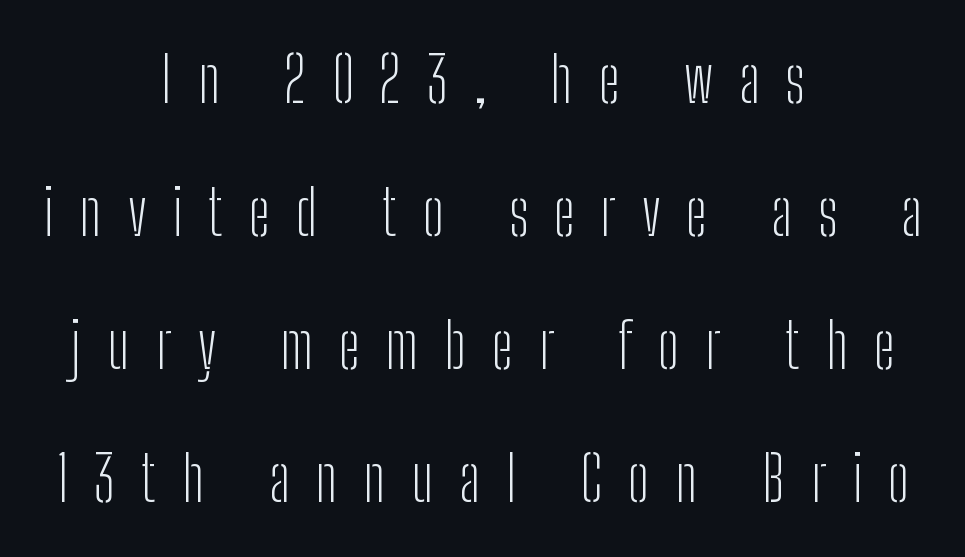
{"serif": "no", "italic": "no", "bold": "no", "weight": "light", "width": "condensed", "stroke_contrast": "low", "x_height": "medium", "monospaced": "no", "underline": "no", "align": "center", "line_spacing": "loose", "line_spacing_ratio": 2.11, "letter_spacing": "wide", "letter_spacing_em": 0.41, "glyph_px": 63}
